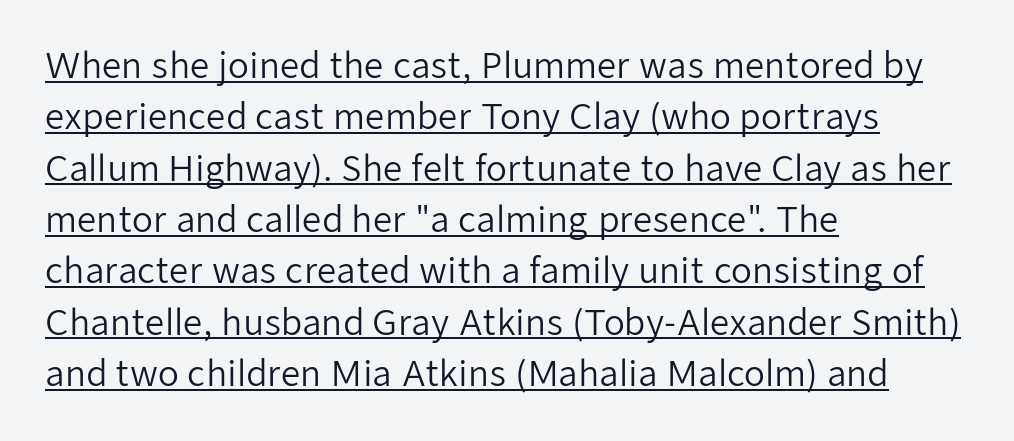
The image shows 34 px regular-weight sans-serif type, upright; set left-aligned, normal line spacing (1.51x), normal letter spacing, underlined; low stroke contrast and a medium x-height.
